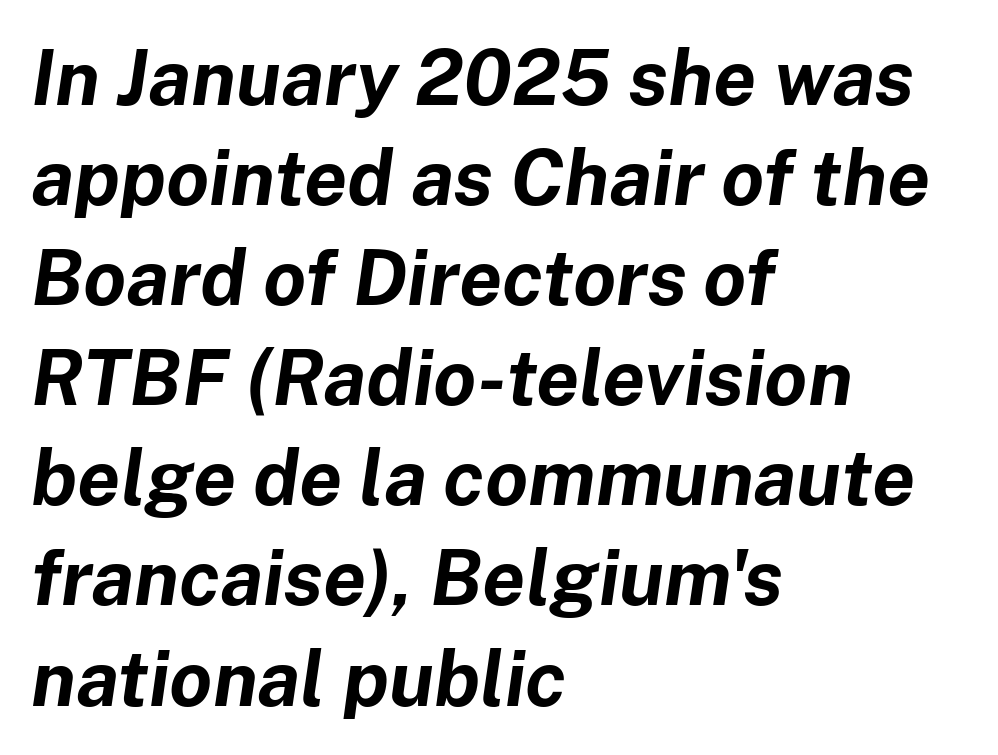
Q: Is the text bold? A: Yes.
Q: Is the text italic (slanted)? A: Yes, it leans right by about 8 degrees.
Q: Is the text underlined? A: No.
Q: How is the paragraph aligned? A: Left-aligned.
Q: Is the spacing between letters normal or unusually wide? A: Normal.
Q: Is the spacing between lines tight, normal or loose? A: Normal.
Q: Width (condensed, normal, or wide)? A: Normal.
Q: Stroke contrast? A: Low.
Q: x-height? A: Medium.
Q: Monospaced? A: No.
